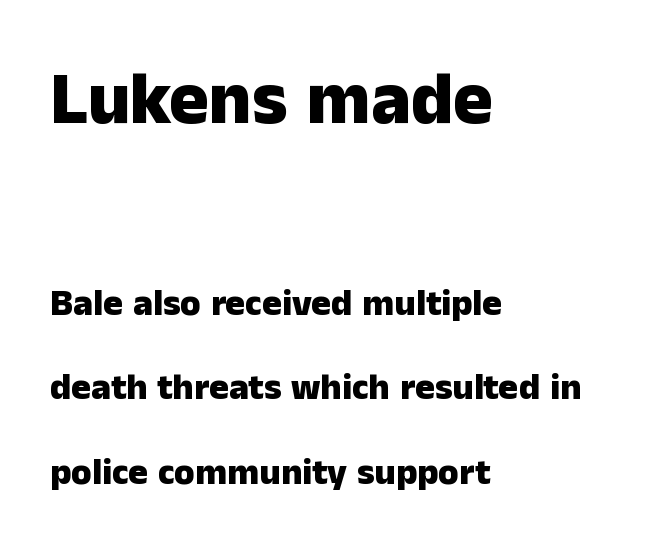
{"serif": "no", "italic": "no", "bold": "yes", "weight": "heavy", "width": "normal", "stroke_contrast": "low", "x_height": "medium", "monospaced": "no", "underline": "no", "align": "left", "line_spacing": "loose", "line_spacing_ratio": 2.28, "letter_spacing": "normal", "letter_spacing_em": 0.0, "larger_block": "first", "size_ratio": 2.0, "glyph_px": 74}
